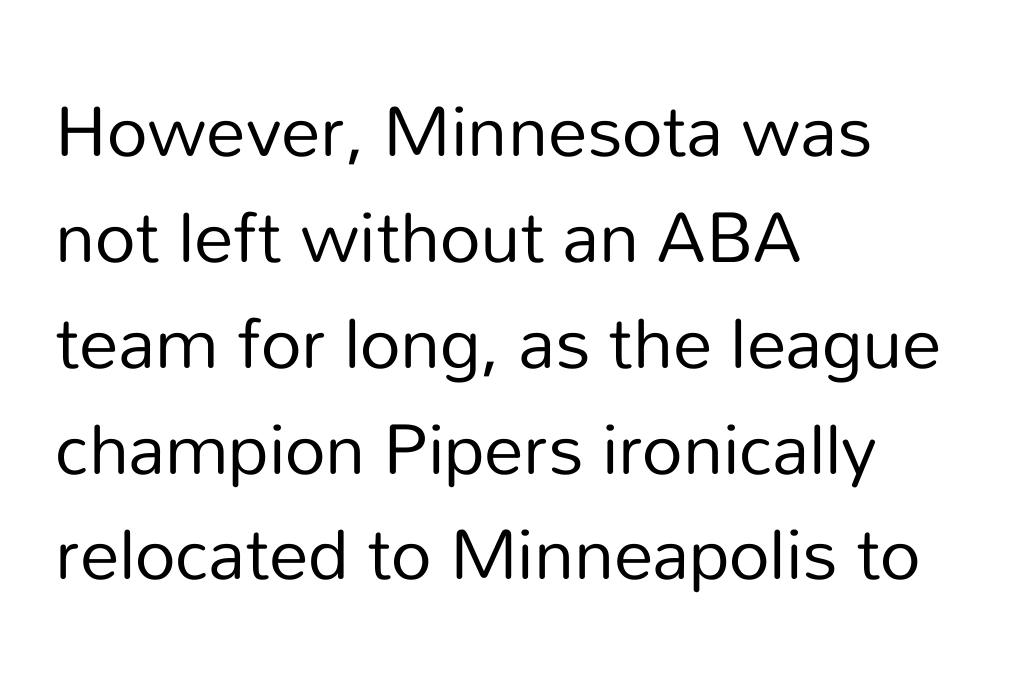
Weight class: somewhere from thin through regular. Typographically, this falls in the sans-serif category. The setting favours the left margin, as ordinary paragraphs usually do. A typesetter would call this proportional, since set widths differ per character. Each word holds together tightly as a unit, with standard inter-letter gaps.
